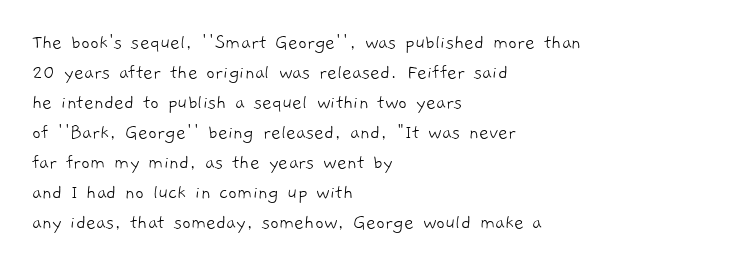
{"bold": "no", "underline": "no", "align": "left", "line_spacing": "normal", "line_spacing_ratio": 1.43, "letter_spacing": "normal", "letter_spacing_em": 0.0, "glyph_px": 21}
